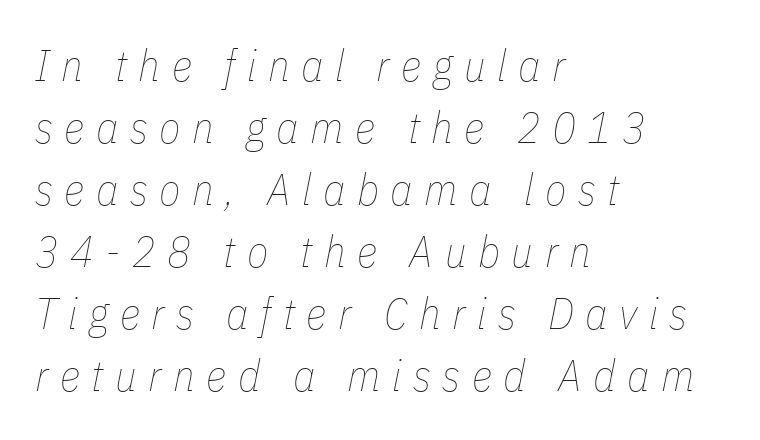
Q: Is the text bold? A: No.
Q: Is the text italic (slanted)? A: Yes, it leans right by about 11 degrees.
Q: Is the text underlined? A: No.
Q: How is the paragraph aligned? A: Left-aligned.
Q: Is the spacing between letters normal or unusually wide? A: Unusually wide.
Q: Is the spacing between lines tight, normal or loose? A: Normal.
Q: Width (condensed, normal, or wide)? A: Condensed.
Q: Stroke contrast? A: Low.
Q: x-height? A: Medium.
Q: Monospaced? A: No.
